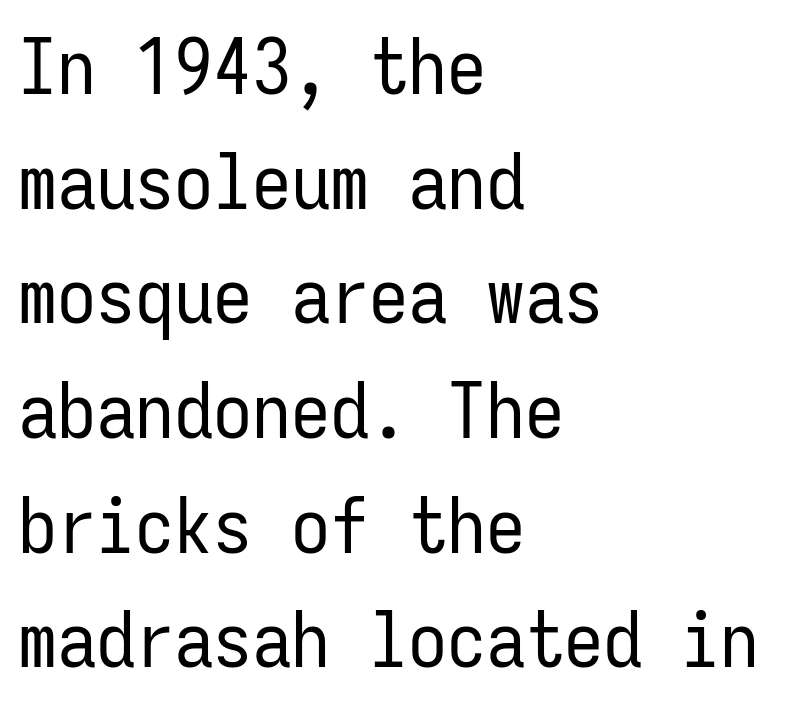
Words appear dense and cohesive because spacing is normal. The font sits on the lighter half of the weight spectrum, regular included. The type family on display is of the sans-serif kind. These lines sit exactly where default settings would place them. If you drew a ruler down the left edge, every line would touch it. You could count columns in this text — the font is strictly monospaced.
